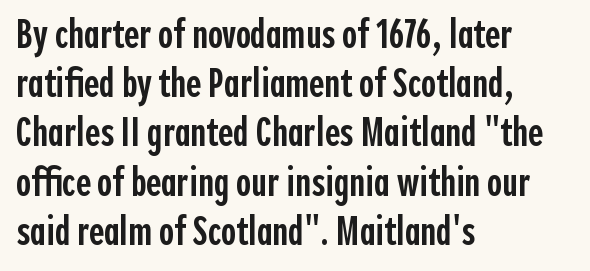
{"serif": "no", "italic": "no", "bold": "semi", "weight": "semibold", "width": "condensed", "x_height": "medium", "monospaced": "no", "underline": "no", "align": "left", "line_spacing_ratio": 1.2, "letter_spacing": "normal", "letter_spacing_em": 0.0, "glyph_px": 41}
